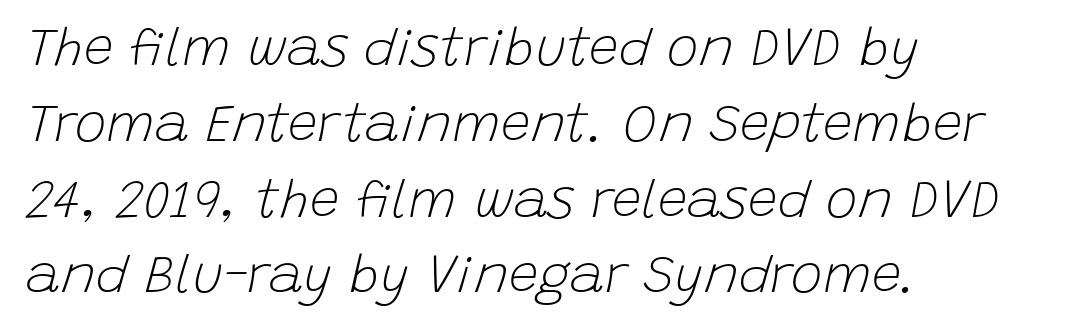
The image shows 53 px light type, italic (leaning right); set left-aligned, normal line spacing (1.43x), normal letter spacing, not underlined; low stroke contrast and a large x-height.
